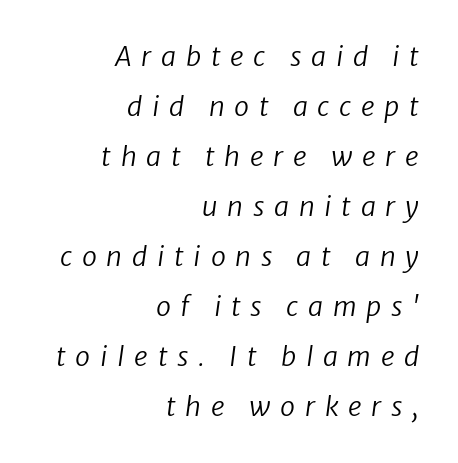
Q: Is the text bold? A: No.
Q: Is the text italic (slanted)? A: Yes, it leans right by about 8 degrees.
Q: Is the text underlined? A: No.
Q: How is the paragraph aligned? A: Right-aligned.
Q: Is the spacing between letters normal or unusually wide? A: Unusually wide.
